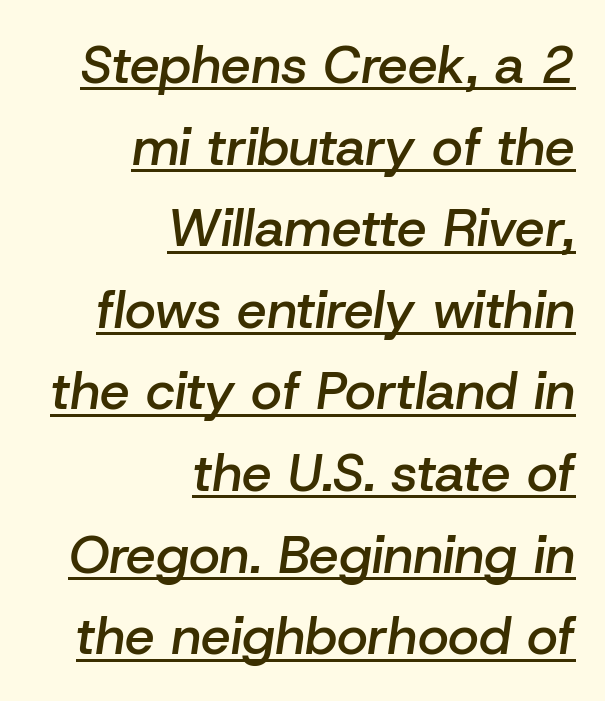
When letters slant like this, we call the style italic. Quick note: interline space is typical. The rendering uses natural spacing where letterforms have individual widths. Caption: multi-line text, flush right, ragged left. Students, observe the line beneath the letters — that is underlining. Semibold letterforms, between regular and bold.
